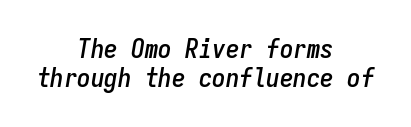
{"italic": "yes", "lean": "right", "slant_degrees": 9, "underline": "no", "align": "center", "line_spacing": "tight", "line_spacing_ratio": 1.08, "letter_spacing": "normal", "letter_spacing_em": 0.0, "glyph_px": 27}
